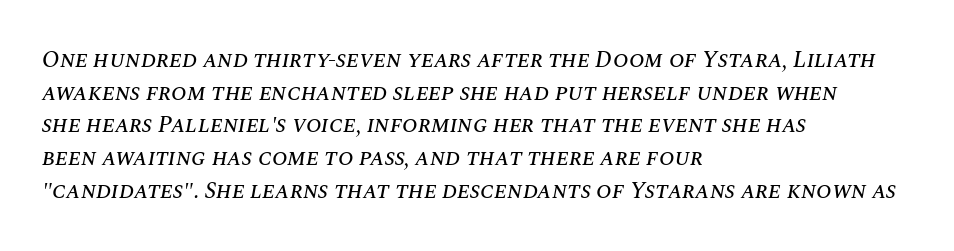
{"italic": "yes", "lean": "right", "slant_degrees": 10, "underline": "no", "align": "left", "line_spacing": "normal", "line_spacing_ratio": 1.42, "letter_spacing": "normal", "letter_spacing_em": 0.0, "glyph_px": 23}
